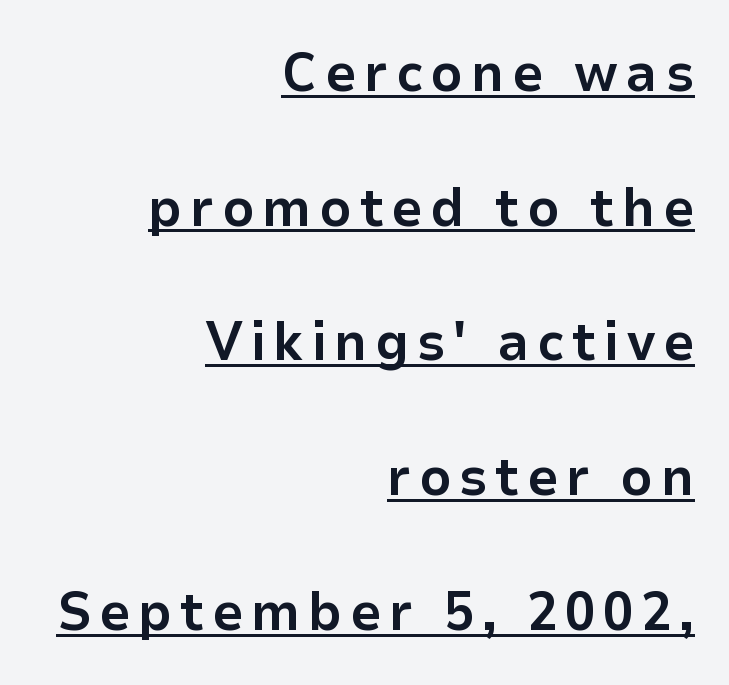
The image shows 55 px bold sans-serif type, upright; set right-aligned, loose line spacing (2.45x), underlined; low stroke contrast and a medium x-height.
